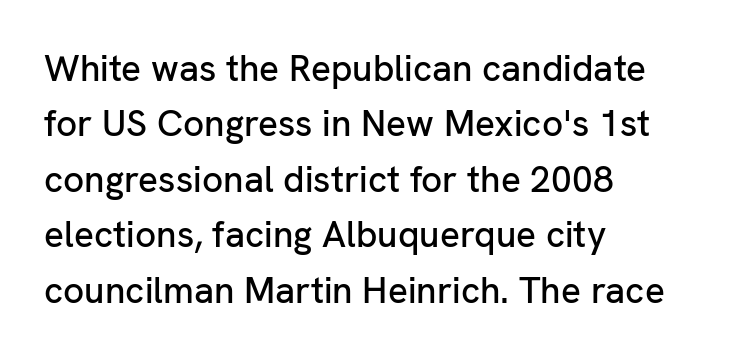
{"serif": "no", "italic": "no", "width": "normal", "stroke_contrast": "low", "x_height": "medium", "monospaced": "no", "underline": "no", "align": "left", "line_spacing": "normal", "line_spacing_ratio": 1.5, "letter_spacing": "normal", "letter_spacing_em": 0.0, "glyph_px": 37}
